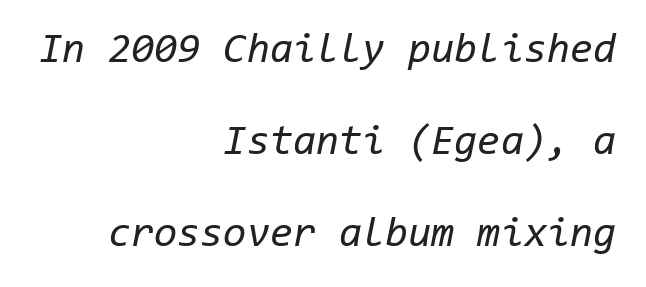
{"italic": "yes", "lean": "right", "slant_degrees": 11, "bold": "no", "weight": "regular", "width": "normal", "stroke_contrast": "low", "x_height": "medium", "monospaced": "yes", "underline": "no", "align": "right", "line_spacing": "loose", "line_spacing_ratio": 2.19, "letter_spacing": "normal", "letter_spacing_em": 0.0, "glyph_px": 42}
